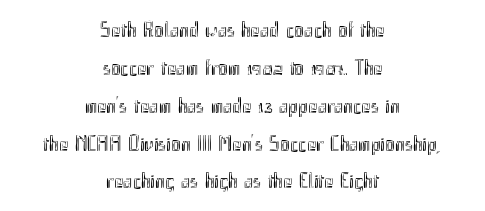
These lines keep a tight, regular rhythm from letter to letter. Short and long lines alike share a common midpoint. Any mark beneath the type? The region is blank. These lines were composed using upright roman letters.
